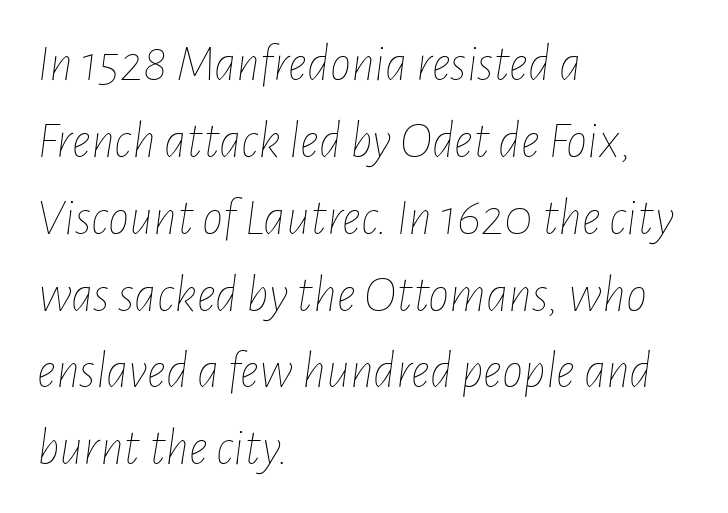
Q: Is the text bold? A: No.
Q: Is the text italic (slanted)? A: Yes, it leans right by about 7 degrees.
Q: Is the text underlined? A: No.
Q: How is the paragraph aligned? A: Left-aligned.
Q: Is the spacing between letters normal or unusually wide? A: Normal.
Q: Is the spacing between lines tight, normal or loose? A: Normal.
Q: Width (condensed, normal, or wide)? A: Condensed.
Q: Stroke contrast? A: Low.
Q: x-height? A: Medium.
Q: Monospaced? A: No.
